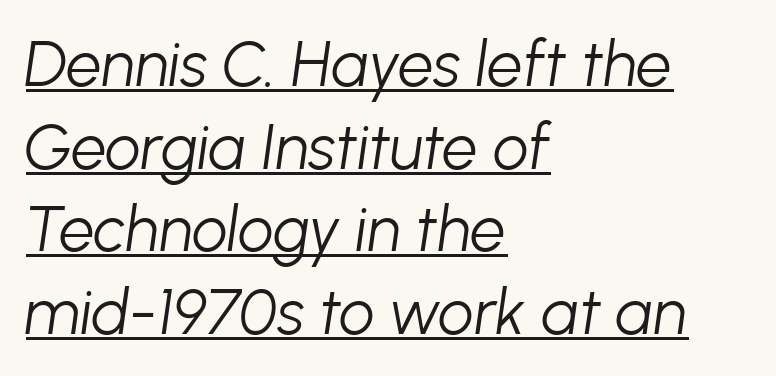
Q: Is the text bold? A: No.
Q: Is the text italic (slanted)? A: Yes, it leans right by about 8 degrees.
Q: Is the text underlined? A: Yes.
Q: How is the paragraph aligned? A: Left-aligned.
Q: Is the spacing between letters normal or unusually wide? A: Normal.
Q: Is the spacing between lines tight, normal or loose? A: Normal.
Q: Width (condensed, normal, or wide)? A: Normal.
Q: Stroke contrast? A: Low.
Q: x-height? A: Medium.
Q: Monospaced? A: No.
